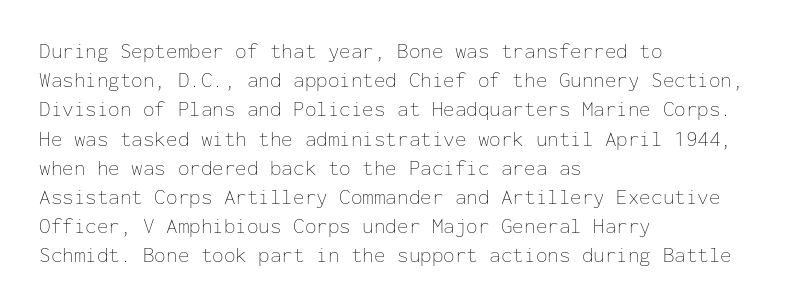
Tracking here is standard; glyphs follow each other at the usual distance. Heft: none added — not bold. These lines are set flush left with a ragged right edge. The letters stand straight up with perfectly vertical stems. Has an underline been added? It has not.
